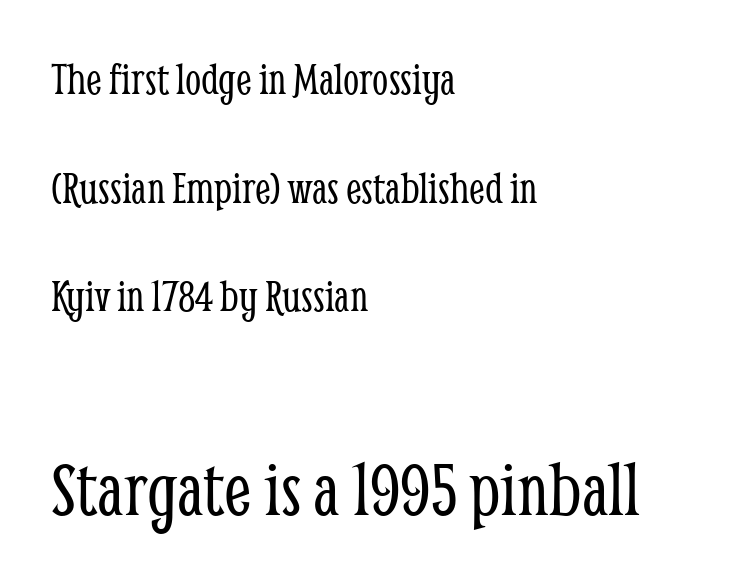
Q: Is the text bold? A: No.
Q: Is the text italic (slanted)? A: No, it is upright.
Q: Is the typeface a serif or a sans-serif typeface? A: Serif.
Q: Is the text underlined? A: No.
Q: How is the paragraph aligned? A: Left-aligned.
Q: Is the spacing between letters normal or unusually wide? A: Normal.
Q: Is the spacing between lines tight, normal or loose? A: Loose.
Q: Which block of text is set in a larger size, the first (top) or the second (bottom)? A: The second (bottom) one.
Q: Width (condensed, normal, or wide)? A: Condensed.
Q: Stroke contrast? A: Low.
Q: x-height? A: Medium.
Q: Monospaced? A: No.
